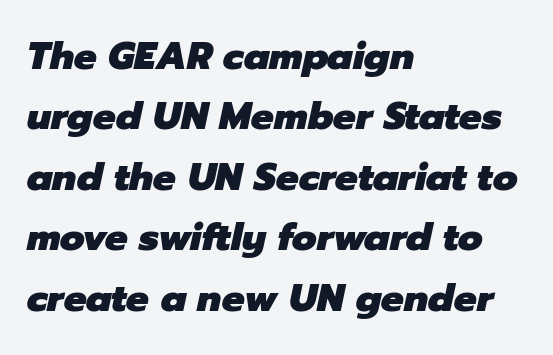
The string is rendered with underlining switched off. Style check: oblique. The font is running at its bold setting. Quick note: interline space is typical. Typeset ragged right — the left edge is the straight one.
